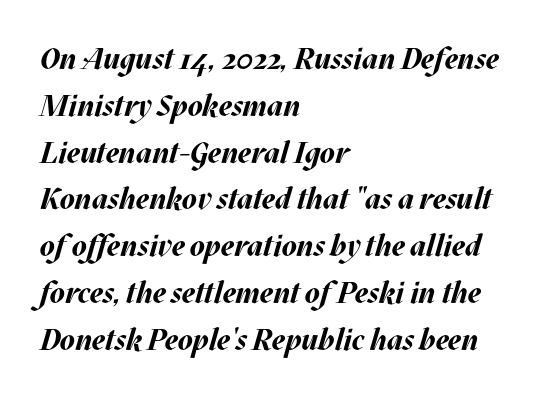
Here the glyphs are tracked normally, forming tight word shapes. Designer's note — italics engaged. Anything drawn beneath the words? Only blank space. Vertical spacing — default. Is this a fixed-width face? No — the glyphs have proportional, varying widths. The characters look thick and weighty, a clear bold.
